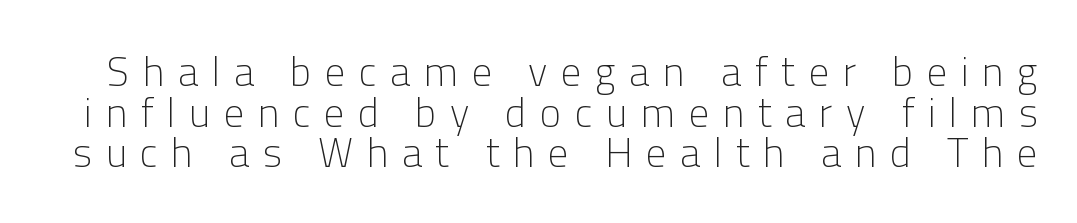
The image shows 41 px light sans-serif type, upright; set tight line spacing (0.99x), unusually wide letter spacing (+0.33 em), not underlined; low stroke contrast and a medium x-height.
